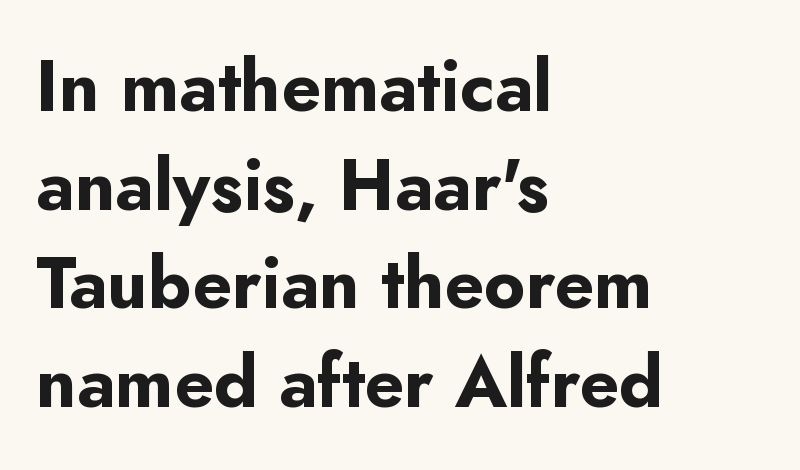
The typesetter chose a ragged-right arrangement here. The passage shown is not underscored anywhere. Nothing sits at the stroke ends, so this counts as sans-serif. Set as a true bold cut, around the 700 mark.
